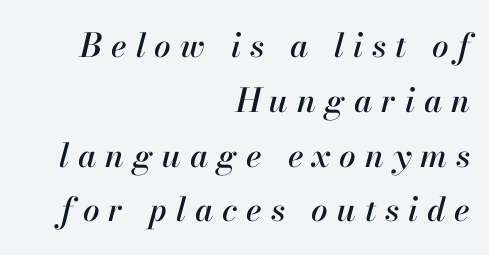
{"italic": "yes", "lean": "right", "slant_degrees": 13, "width": "normal", "stroke_contrast": "high", "x_height": "small", "monospaced": "no", "underline": "no", "align": "right", "line_spacing": "normal", "line_spacing_ratio": 1.66, "letter_spacing": "wide", "letter_spacing_em": 0.27, "glyph_px": 33}
